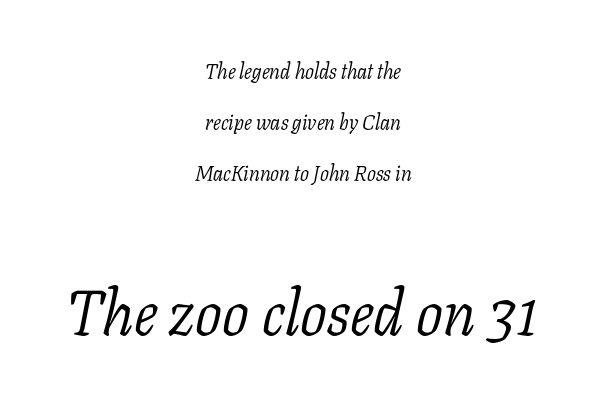
Q: Is the text bold? A: No.
Q: Is the text italic (slanted)? A: Yes, it leans right by about 11 degrees.
Q: Is the typeface a serif or a sans-serif typeface? A: Serif.
Q: Is the text underlined? A: No.
Q: How is the paragraph aligned? A: Centered.
Q: Is the spacing between letters normal or unusually wide? A: Normal.
Q: Is the spacing between lines tight, normal or loose? A: Loose.
Q: Which block of text is set in a larger size, the first (top) or the second (bottom)? A: The second (bottom) one.
Q: Width (condensed, normal, or wide)? A: Normal.
Q: Stroke contrast? A: Low.
Q: x-height? A: Medium.
Q: Monospaced? A: No.
